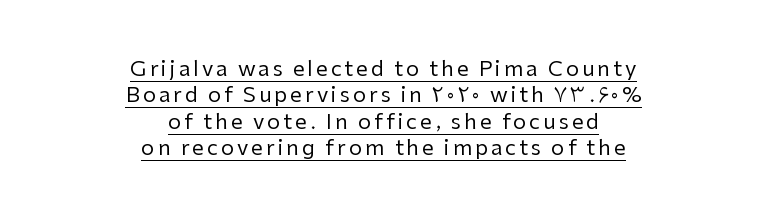
The image shows 21 px text type, upright; set centered, normal line spacing (1.26x), underlined.
